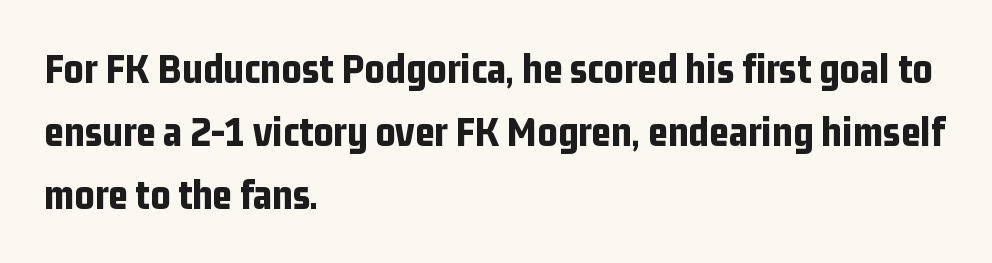
Q: Is the text bold? A: Yes.
Q: Is the text italic (slanted)? A: No, it is upright.
Q: Is the typeface a serif or a sans-serif typeface? A: Sans-serif.
Q: Is the text underlined? A: No.
Q: How is the paragraph aligned? A: Left-aligned.
Q: Is the spacing between letters normal or unusually wide? A: Normal.
Q: Is the spacing between lines tight, normal or loose? A: Normal.
Q: Width (condensed, normal, or wide)? A: Condensed.
Q: Stroke contrast? A: Low.
Q: x-height? A: Medium.
Q: Monospaced? A: No.
